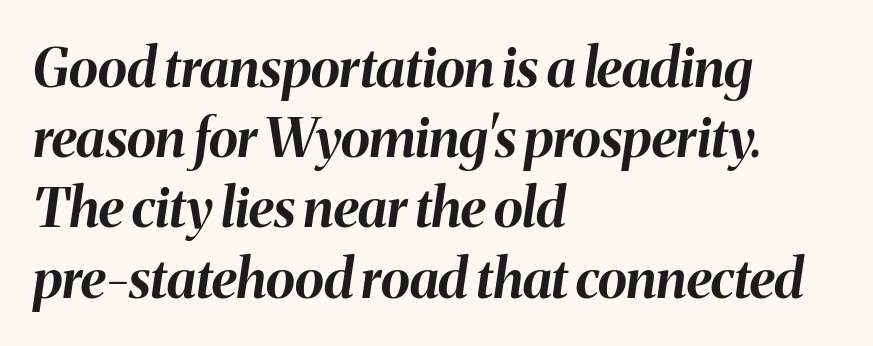
Q: Is the text bold? A: Yes.
Q: Is the text italic (slanted)? A: Yes, it leans right by about 8 degrees.
Q: Is the text underlined? A: No.
Q: How is the paragraph aligned? A: Left-aligned.
Q: Is the spacing between letters normal or unusually wide? A: Normal.
Q: Is the spacing between lines tight, normal or loose? A: Normal.
Q: Width (condensed, normal, or wide)? A: Normal.
Q: Stroke contrast? A: Medium.
Q: x-height? A: Medium.
Q: Monospaced? A: No.
